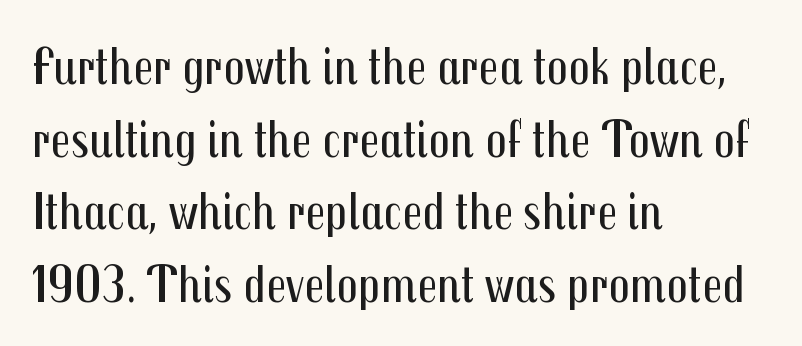
The image shows 53 px regular-weight, condensed sans-serif type, upright; set left-aligned, normal line spacing (1.37x), normal letter spacing, not underlined; medium stroke contrast and a medium x-height.
